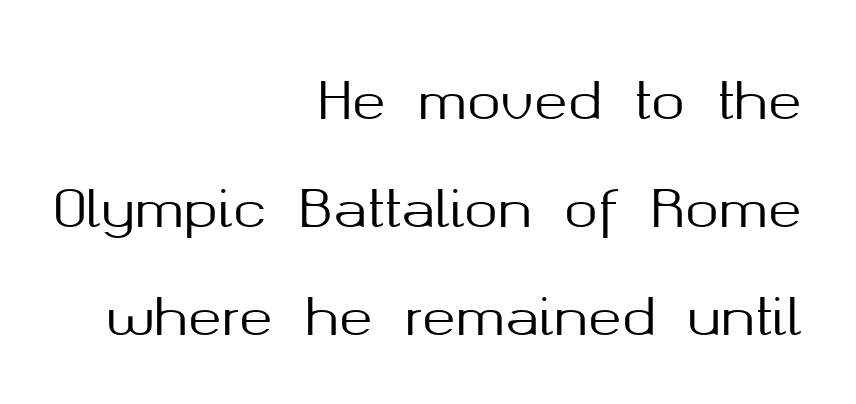
The image shows 51 px sans-serif type, upright; set right-aligned, loose line spacing (2.12x), normal letter spacing, not underlined; medium stroke contrast and a medium x-height.
